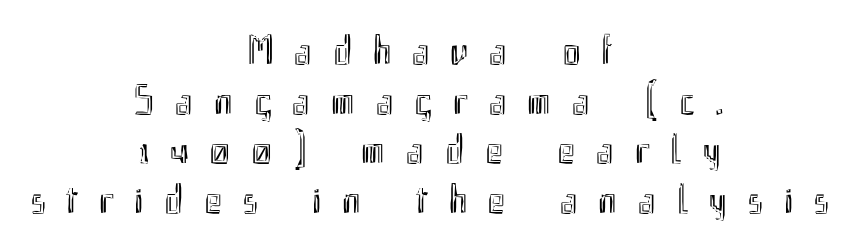
The specimen reads as upright at a glance. Inter-character spacing is expanded well beyond the font's built-in metrics. A typesetter would call this proportional, since set widths differ per character. Decoration check: the copy has no underline. The compositor balanced each line on the midline.
